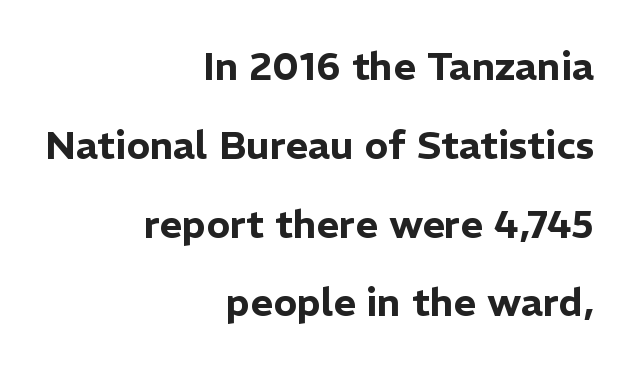
{"serif": "no", "italic": "no", "width": "normal", "stroke_contrast": "low", "x_height": "medium", "monospaced": "no", "underline": "no", "align": "right", "line_spacing": "loose", "line_spacing_ratio": 2.02, "letter_spacing": "normal", "letter_spacing_em": 0.0, "glyph_px": 39}
